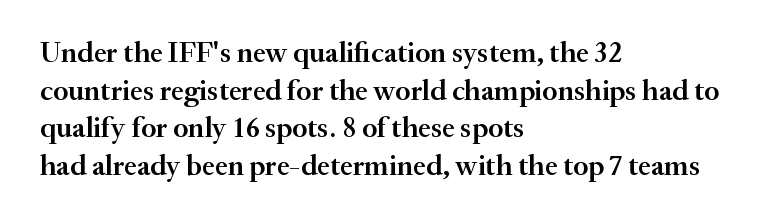
{"serif": "yes", "italic": "no", "bold": "semi", "weight": "semibold", "width": "normal", "stroke_contrast": "medium", "x_height": "small", "monospaced": "no", "underline": "no", "align": "left", "line_spacing": "normal", "line_spacing_ratio": 1.3, "letter_spacing": "normal", "letter_spacing_em": 0.0, "glyph_px": 29}
